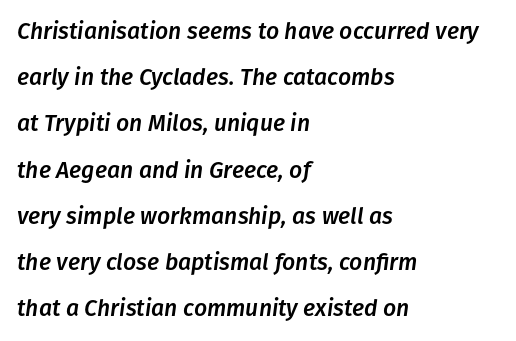
The image shows 23 px text type, italic (leaning right); set left-aligned, loose line spacing (2.01x), normal letter spacing, not underlined.
